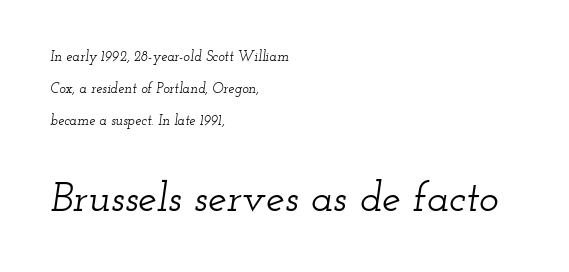
The letters are slanted; this is an italic face. The face used here is seriffed, in the tradition of book romans. Leftover space on each line is placed entirely after the last word. Regarding leading, the lines here are spaced well apart. Words appear dense and cohesive because spacing is normal.
